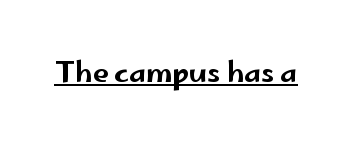
The image shows 28 px wide sans-serif type, upright; set normal letter spacing, underlined; low stroke contrast and a small x-height.
